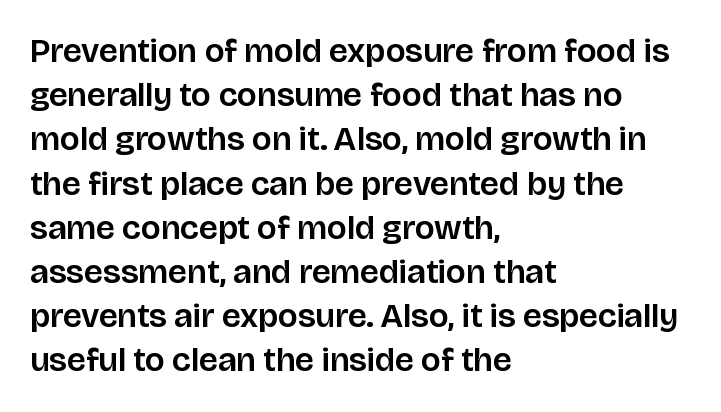
Q: Is the text italic (slanted)? A: No, it is upright.
Q: Is the typeface a serif or a sans-serif typeface? A: Sans-serif.
Q: Is the text underlined? A: No.
Q: How is the paragraph aligned? A: Left-aligned.
Q: Is the spacing between letters normal or unusually wide? A: Normal.
Q: Is the spacing between lines tight, normal or loose? A: Normal.
Q: Width (condensed, normal, or wide)? A: Normal.
Q: Stroke contrast? A: Low.
Q: x-height? A: Large.
Q: Monospaced? A: No.
